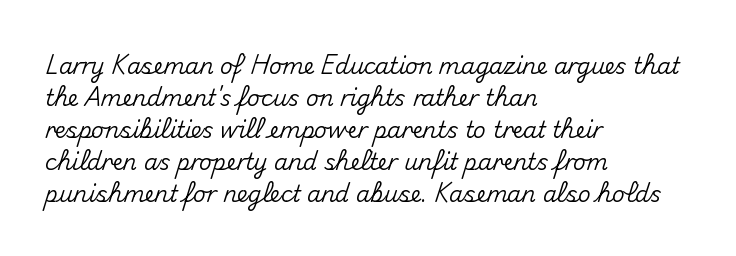
{"underline": "no", "align": "left", "line_spacing": "normal", "line_spacing_ratio": 1.45, "letter_spacing": "normal", "letter_spacing_em": 0.0, "glyph_px": 22}
